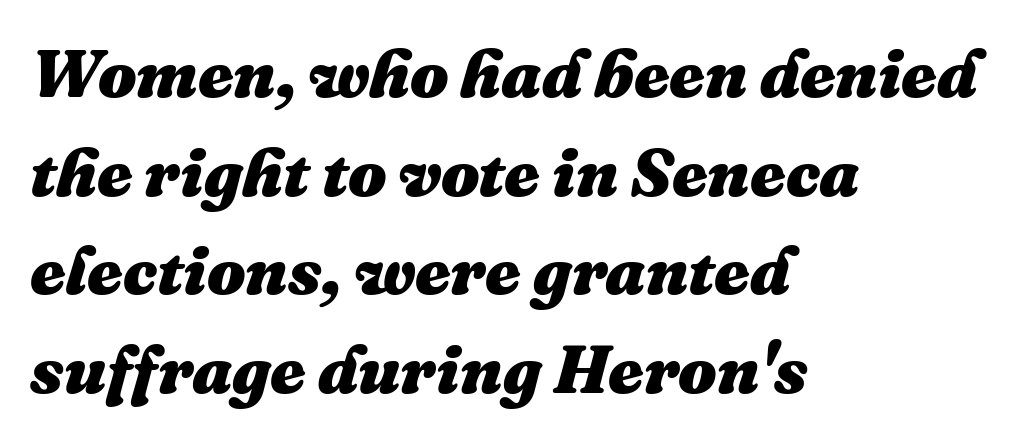
Q: Is the text bold? A: Yes.
Q: Is the text italic (slanted)? A: Yes, it leans right by about 16 degrees.
Q: Is the text underlined? A: No.
Q: How is the paragraph aligned? A: Left-aligned.
Q: Is the spacing between letters normal or unusually wide? A: Normal.
Q: Is the spacing between lines tight, normal or loose? A: Normal.
Q: Width (condensed, normal, or wide)? A: Normal.
Q: Stroke contrast? A: Medium.
Q: x-height? A: Medium.
Q: Monospaced? A: No.
